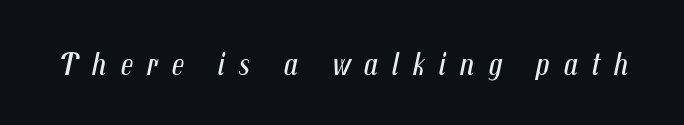
{"italic": "yes", "lean": "right", "slant_degrees": 12, "bold": "no", "weight": "regular", "width": "condensed", "stroke_contrast": "medium", "x_height": "medium", "monospaced": "no", "underline": "no", "letter_spacing": "wide", "letter_spacing_em": 0.41, "glyph_px": 33}
